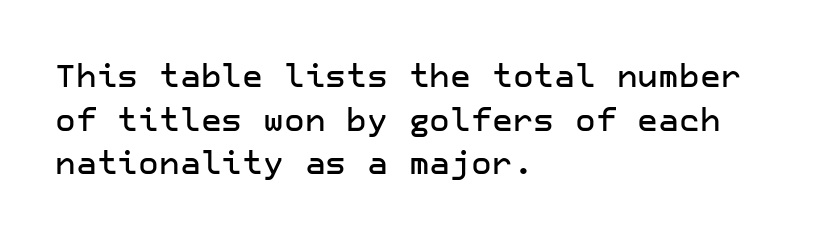
Q: Is the text italic (slanted)? A: No, it is upright.
Q: Is the typeface a serif or a sans-serif typeface? A: Sans-serif.
Q: Is the text underlined? A: No.
Q: How is the paragraph aligned? A: Left-aligned.
Q: Is the spacing between letters normal or unusually wide? A: Normal.
Q: Is the spacing between lines tight, normal or loose? A: Normal.
Q: Width (condensed, normal, or wide)? A: Normal.
Q: Stroke contrast? A: Low.
Q: x-height? A: Medium.
